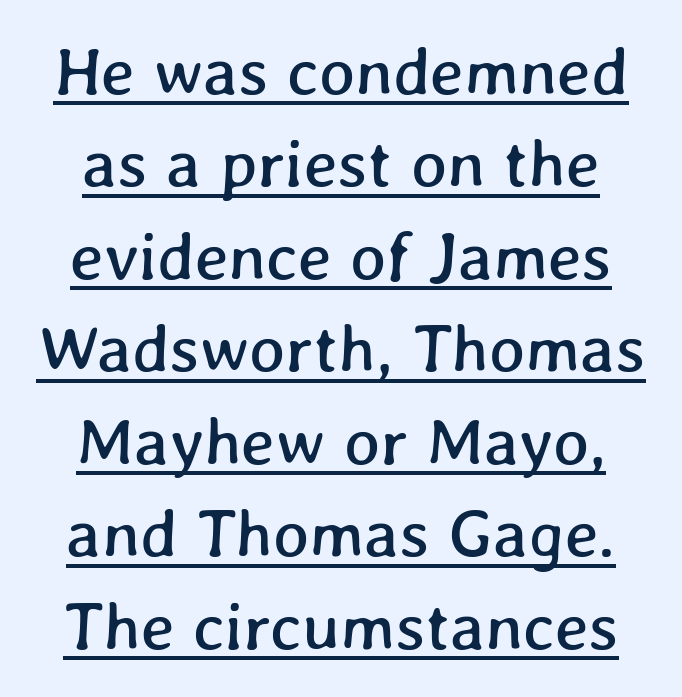
Q: Is the text underlined? A: Yes.
Q: Is the spacing between letters normal or unusually wide? A: Normal.
Q: Is the spacing between lines tight, normal or loose? A: Normal.
Q: Width (condensed, normal, or wide)? A: Normal.
Q: Stroke contrast? A: Low.
Q: x-height? A: Medium.
Q: Monospaced? A: No.
